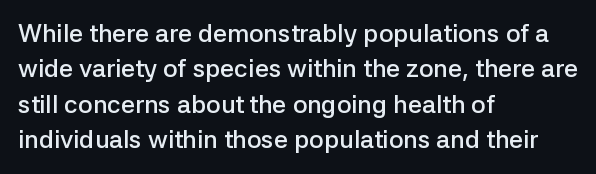
Q: Is the text bold? A: Semi-bold.
Q: Is the text italic (slanted)? A: No, it is upright.
Q: Is the text underlined? A: No.
Q: How is the paragraph aligned? A: Left-aligned.
Q: Is the spacing between letters normal or unusually wide? A: Normal.
Q: Is the spacing between lines tight, normal or loose? A: Normal.
